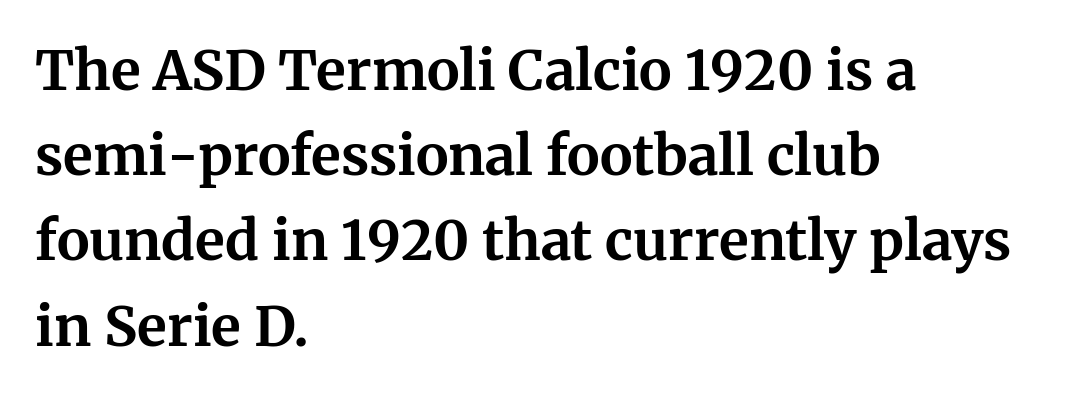
{"serif": "yes", "italic": "no", "bold": "yes", "weight": "bold", "width": "normal", "stroke_contrast": "medium", "x_height": "medium", "monospaced": "no", "underline": "no", "align": "left", "line_spacing": "normal", "line_spacing_ratio": 1.55, "letter_spacing": "normal", "letter_spacing_em": 0.0, "glyph_px": 55}
